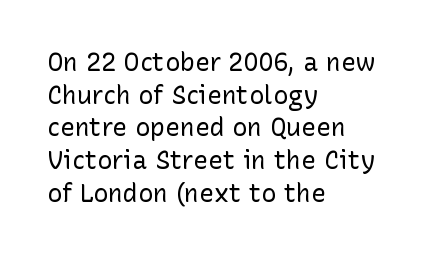
{"italic": "no", "bold": "no", "underline": "no", "align": "left", "line_spacing": "normal", "line_spacing_ratio": 1.31, "letter_spacing": "normal", "letter_spacing_em": 0.0, "glyph_px": 25}
